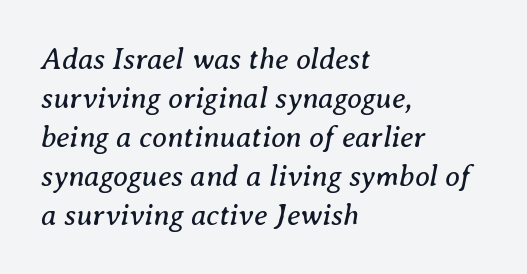
The image shows 30 px regular-weight serif type, italic (leaning right); set left-aligned, normal line spacing (1.3x), normal letter spacing, not underlined; medium stroke contrast and a medium x-height.
